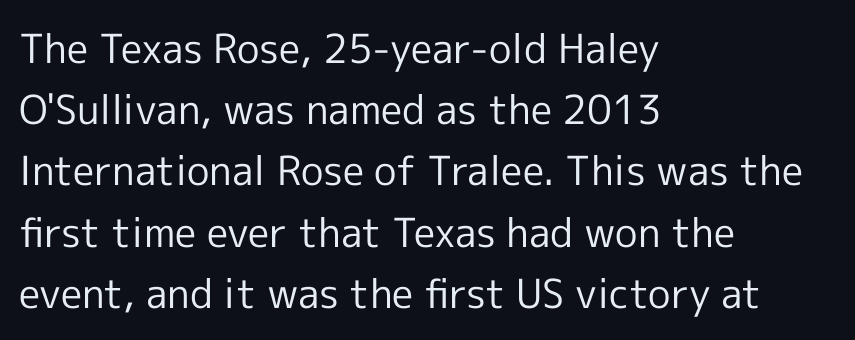
{"serif": "no", "italic": "no", "bold": "no", "weight": "regular", "width": "normal", "x_height": "medium", "monospaced": "no", "underline": "no", "align": "left", "line_spacing": "normal", "line_spacing_ratio": 1.53, "letter_spacing": "normal", "letter_spacing_em": 0.0, "glyph_px": 40}
